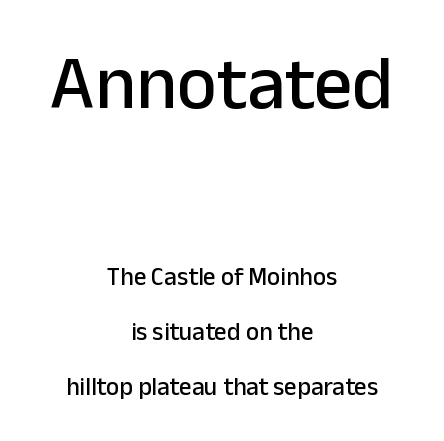
Q: Is the text italic (slanted)? A: No, it is upright.
Q: Is the typeface a serif or a sans-serif typeface? A: Sans-serif.
Q: Is the text underlined? A: No.
Q: How is the paragraph aligned? A: Centered.
Q: Is the spacing between letters normal or unusually wide? A: Normal.
Q: Is the spacing between lines tight, normal or loose? A: Loose.
Q: Which block of text is set in a larger size, the first (top) or the second (bottom)? A: The first (top) one.
Q: Width (condensed, normal, or wide)? A: Normal.
Q: Stroke contrast? A: Low.
Q: x-height? A: Medium.
Q: Monospaced? A: No.
